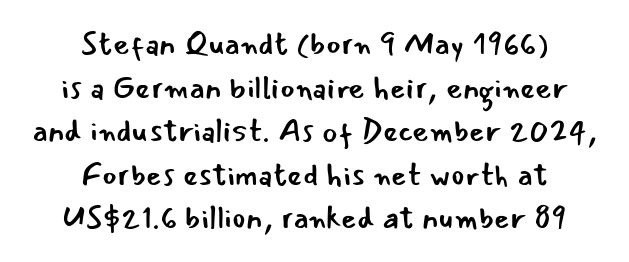
The typeface has the unassuming heft of standard copy or less. Has an underline been added? It has not. The gaps between neighbouring characters are ordinary and unremarkable. This rendering employs a face without finishing strokes, i.e., a sans-serif.
